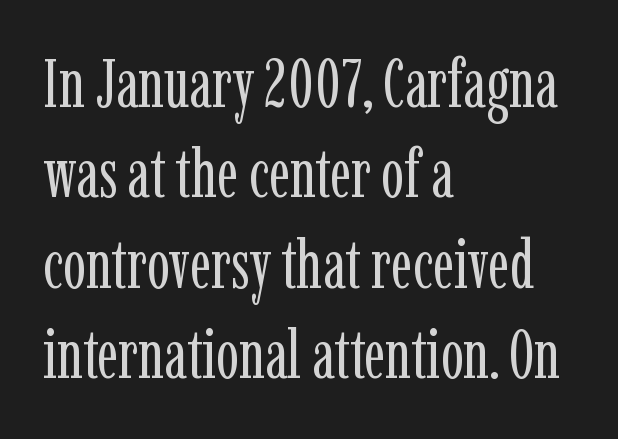
The image shows 67 px regular-weight, condensed serif type, upright; set left-aligned, normal line spacing (1.35x), normal letter spacing, not underlined; low stroke contrast and a medium x-height.
